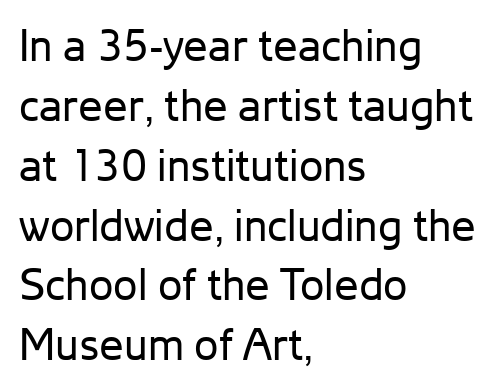
Q: Is the text bold? A: No.
Q: Is the text italic (slanted)? A: No, it is upright.
Q: Is the typeface a serif or a sans-serif typeface? A: Sans-serif.
Q: Is the text underlined? A: No.
Q: How is the paragraph aligned? A: Left-aligned.
Q: Is the spacing between letters normal or unusually wide? A: Normal.
Q: Is the spacing between lines tight, normal or loose? A: Normal.
Q: Width (condensed, normal, or wide)? A: Normal.
Q: Stroke contrast? A: Low.
Q: x-height? A: Medium.
Q: Monospaced? A: No.
